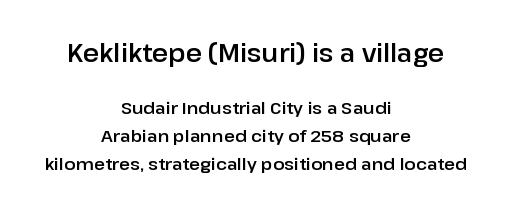
Ascenders rise straight up at ninety degrees. The area under the type is left untouched. How would I describe the line gaps? Plain and ordinary. Tracking here is standard; glyphs follow each other at the usual distance. The composition opens big and finishes small. The setting favours the middle, as headings and verse often do.
